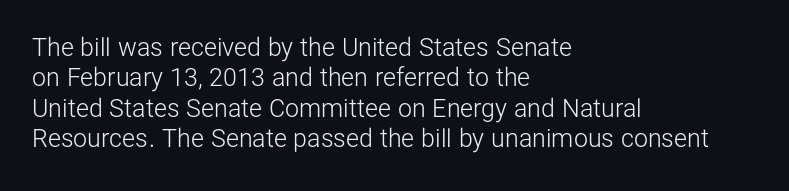
Nope, not italic — everything's standing straight. Only glyphs here, with clear space below each row. Leftover space on each line is placed entirely after the last word. The gaps between neighbouring characters are ordinary and unremarkable. A light-to-regular cut is what we see here.
